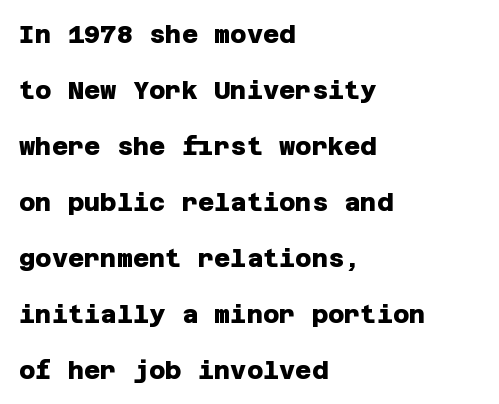
{"bold": "yes", "underline": "no", "align": "left", "line_spacing": "loose", "line_spacing_ratio": 2.24, "letter_spacing": "normal", "letter_spacing_em": 0.0, "glyph_px": 25}
